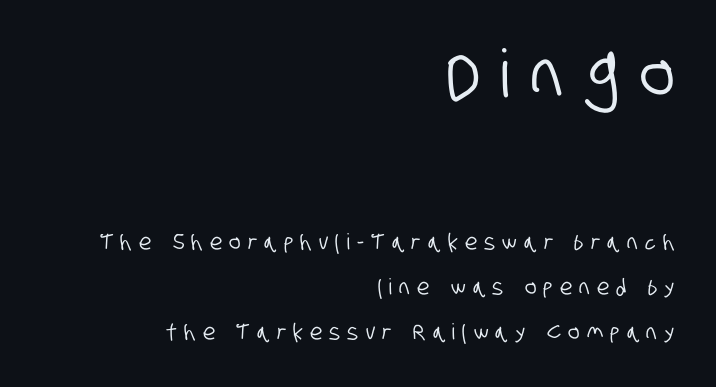
{"serif": "no", "width": "condensed", "stroke_contrast": "low", "x_height": "large", "monospaced": "no", "underline": "no", "align": "right", "line_spacing": "loose", "line_spacing_ratio": 2.06, "letter_spacing": "wide", "letter_spacing_em": 0.33, "larger_block": "first", "size_ratio": 3.0, "glyph_px": 66}
